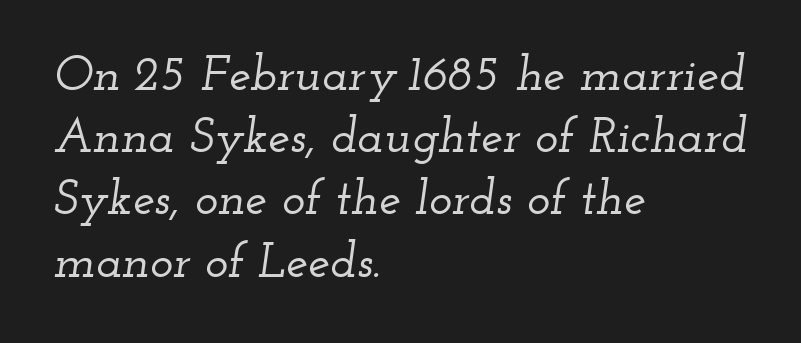
Q: Is the text italic (slanted)? A: Yes, it leans right by about 12 degrees.
Q: Is the typeface a serif or a sans-serif typeface? A: Serif.
Q: Is the text underlined? A: No.
Q: How is the paragraph aligned? A: Left-aligned.
Q: Is the spacing between letters normal or unusually wide? A: Normal.
Q: Is the spacing between lines tight, normal or loose? A: Normal.
Q: Width (condensed, normal, or wide)? A: Wide.
Q: Stroke contrast? A: Low.
Q: x-height? A: Small.
Q: Monospaced? A: No.
